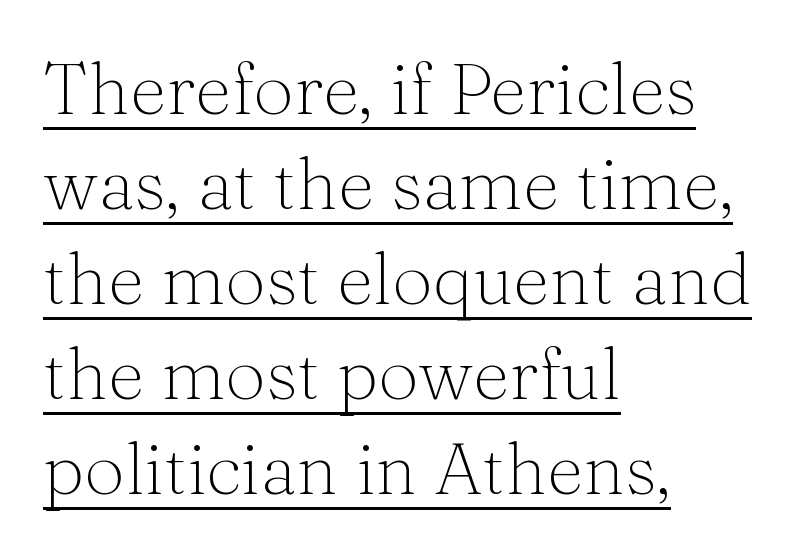
{"serif": "yes", "italic": "no", "bold": "no", "weight": "light", "width": "normal", "stroke_contrast": "medium", "x_height": "medium", "monospaced": "no", "underline": "yes", "align": "left", "line_spacing": "normal", "line_spacing_ratio": 1.32, "letter_spacing": "normal", "letter_spacing_em": 0.0, "glyph_px": 72}
